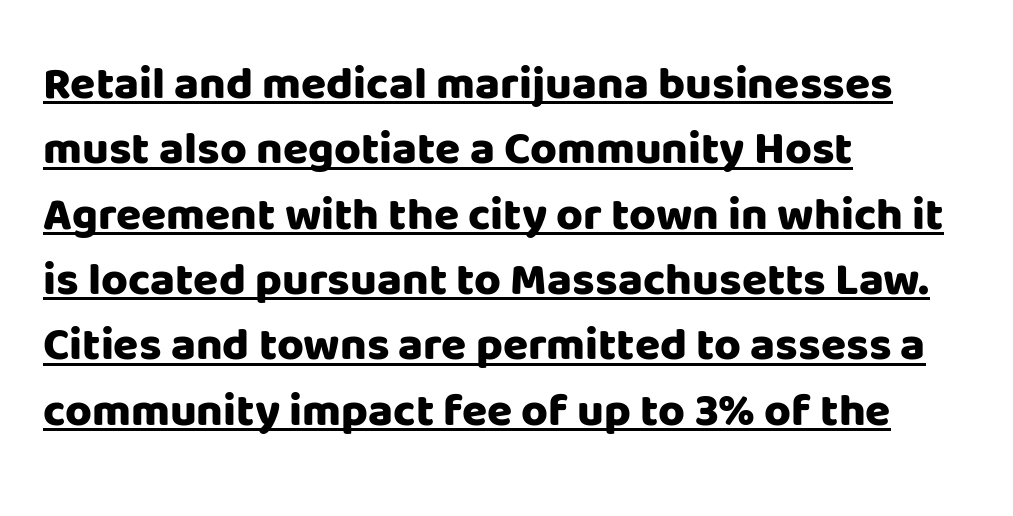
{"serif": "no", "italic": "no", "bold": "yes", "weight": "heavy", "width": "normal", "stroke_contrast": "low", "x_height": "large", "monospaced": "no", "underline": "yes", "align": "left", "line_spacing": "normal", "line_spacing_ratio": 1.42, "letter_spacing": "normal", "letter_spacing_em": 0.0, "glyph_px": 46}
